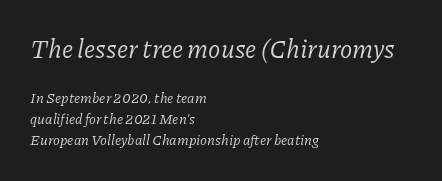
Has an underline been added? It has not. Heaviness? Minimal to ordinary, like unemphasized prose. Notice how descenders clear the ascenders below comfortably — that's standard leading. The specimen reads as italic at a glance. The first block has been scaled up relative to the second. Observe the ordinary spacing: letters are neighbours, not strangers.
